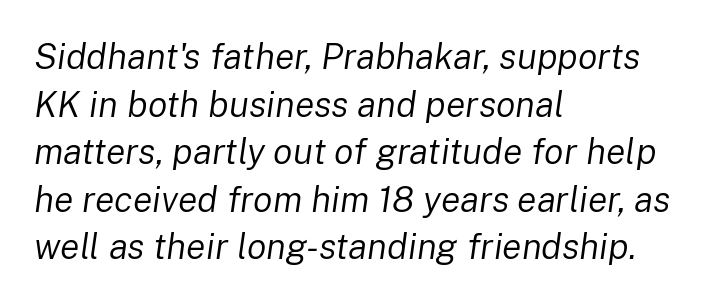
Decoration check: the copy has no underline. Layout note: lines flush left. The font is comparable to plain body text, perhaps lighter. Regarding leading, the lines here are spaced in the standard way. Tall strokes in this sample are angled rather than plumb.
